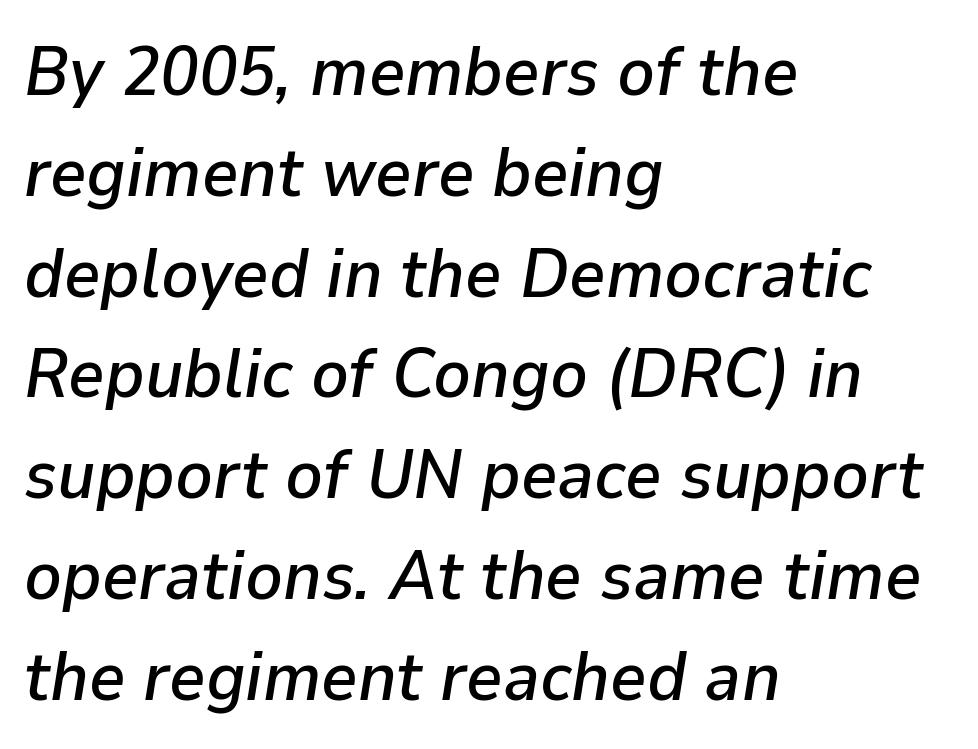
The image shows 70 px text type, italic (leaning right); set left-aligned, normal line spacing (1.44x), normal letter spacing, not underlined; low stroke contrast and a medium x-height.
